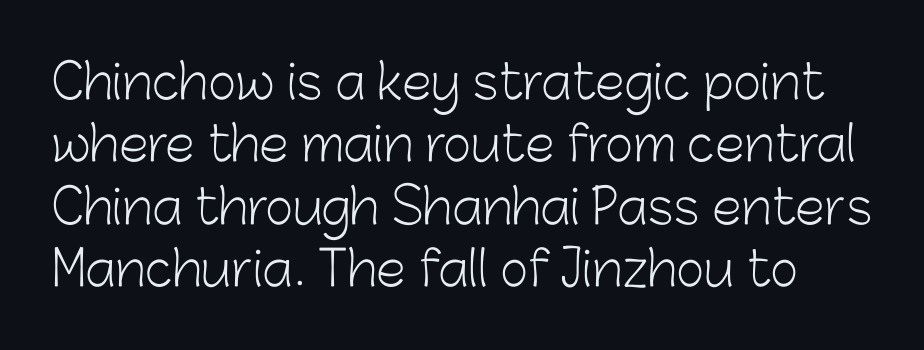
Nope, not italic — everything's standing straight. Leading: standard. The weight tops out at a normal text grade. You could not count columns in this text — the font is proportionally spaced. The words here are not underlined.
